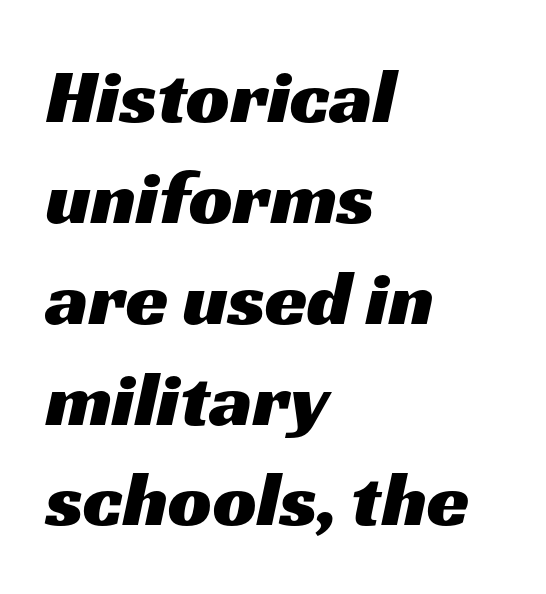
{"serif": "no", "width": "wide", "stroke_contrast": "medium", "x_height": "medium", "monospaced": "no", "underline": "no", "align": "left", "line_spacing": "normal", "line_spacing_ratio": 1.31, "letter_spacing": "normal", "letter_spacing_em": 0.0, "glyph_px": 77}
